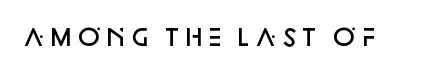
{"italic": "no", "bold": "semi", "underline": "no", "letter_spacing": "normal", "letter_spacing_em": 0.0, "glyph_px": 23}
